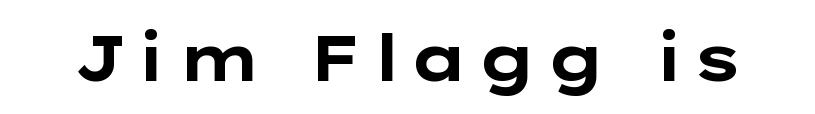
Q: Is the text bold? A: Yes.
Q: Is the text italic (slanted)? A: No, it is upright.
Q: Is the typeface a serif or a sans-serif typeface? A: Sans-serif.
Q: Is the text underlined? A: No.
Q: Width (condensed, normal, or wide)? A: Wide.
Q: Stroke contrast? A: Low.
Q: x-height? A: Medium.
Q: Monospaced? A: No.
